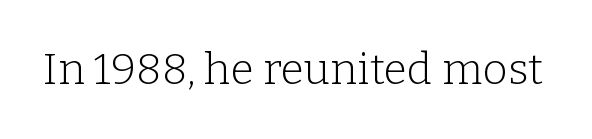
The image shows 43 px light serif type, upright; set normal letter spacing, not underlined; low stroke contrast and a medium x-height.
